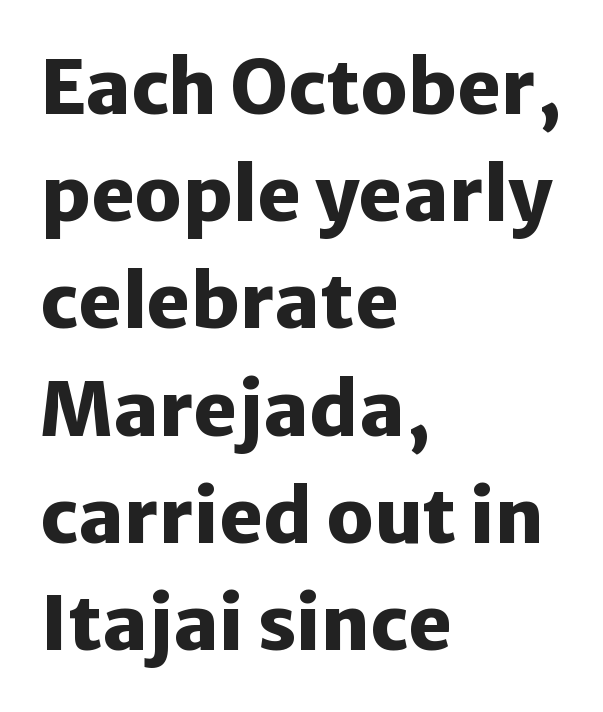
The image shows 75 px heavy sans-serif type, upright; set left-aligned, normal line spacing (1.43x), normal letter spacing, not underlined; low stroke contrast and a medium x-height.
